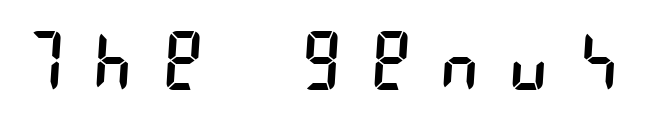
You can tell from the bare stems that sans-serif type was used. The passage shown is not underscored anywhere. Compared with a typical body face, this is equally light or lighter still. Caption: expanded tracking, letters set apart.
